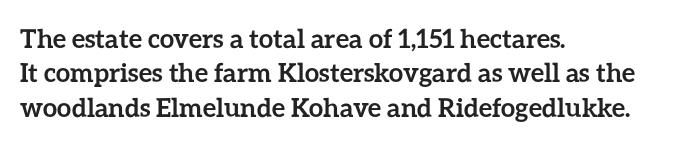
Words appear dense and cohesive because spacing is normal. Typeset ragged right — the left edge is the straight one. This sample keeps an unexceptional amount of space between lines. A clean baseline with only descenders dipping below it. Notice how thick the strokes are: this is what a full bold looks like. This is the regular roman posture of the typeface.
